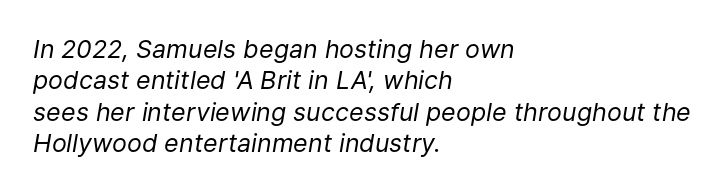
Q: Is the text bold? A: No.
Q: Is the text italic (slanted)? A: Yes, it leans right by about 9 degrees.
Q: Is the text underlined? A: No.
Q: How is the paragraph aligned? A: Left-aligned.
Q: Is the spacing between letters normal or unusually wide? A: Normal.
Q: Is the spacing between lines tight, normal or loose? A: Normal.
